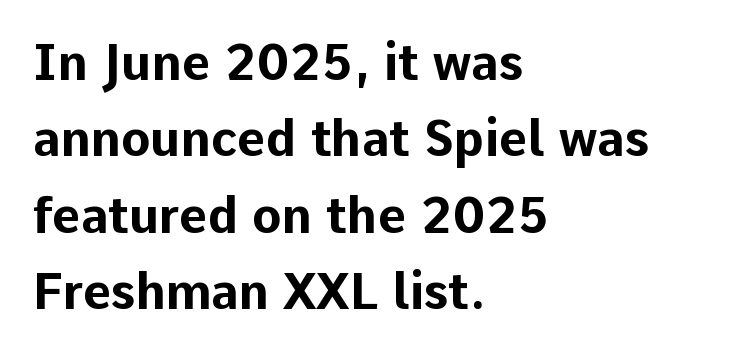
Q: Is the text bold? A: Yes.
Q: Is the text italic (slanted)? A: No, it is upright.
Q: Is the typeface a serif or a sans-serif typeface? A: Sans-serif.
Q: Is the text underlined? A: No.
Q: How is the paragraph aligned? A: Left-aligned.
Q: Is the spacing between letters normal or unusually wide? A: Normal.
Q: Is the spacing between lines tight, normal or loose? A: Normal.
Q: Width (condensed, normal, or wide)? A: Normal.
Q: Stroke contrast? A: Low.
Q: x-height? A: Medium.
Q: Monospaced? A: No.
